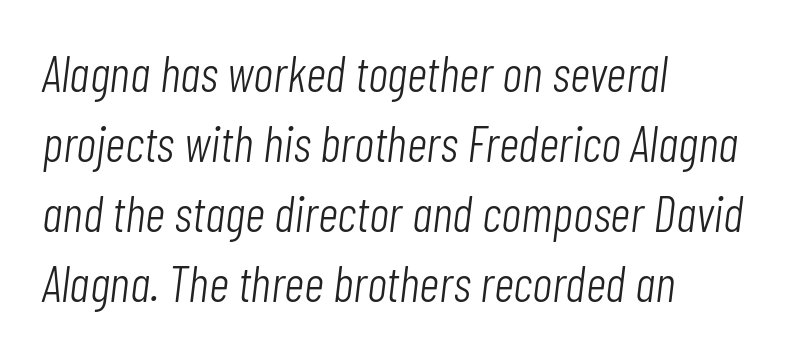
Q: Is the text bold? A: No.
Q: Is the text italic (slanted)? A: Yes, it leans right by about 7 degrees.
Q: Is the text underlined? A: No.
Q: How is the paragraph aligned? A: Left-aligned.
Q: Is the spacing between letters normal or unusually wide? A: Normal.
Q: Is the spacing between lines tight, normal or loose? A: Normal.
Q: Width (condensed, normal, or wide)? A: Condensed.
Q: Stroke contrast? A: Low.
Q: x-height? A: Medium.
Q: Monospaced? A: No.
